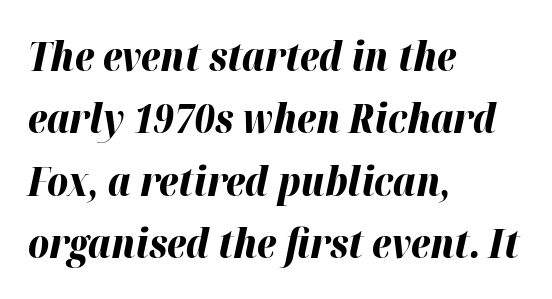
Q: Is the text bold? A: Yes.
Q: Is the text italic (slanted)? A: Yes, it leans right by about 12 degrees.
Q: Is the text underlined? A: No.
Q: How is the paragraph aligned? A: Left-aligned.
Q: Is the spacing between letters normal or unusually wide? A: Normal.
Q: Is the spacing between lines tight, normal or loose? A: Normal.
Q: Width (condensed, normal, or wide)? A: Normal.
Q: Stroke contrast? A: High.
Q: x-height? A: Medium.
Q: Monospaced? A: No.
